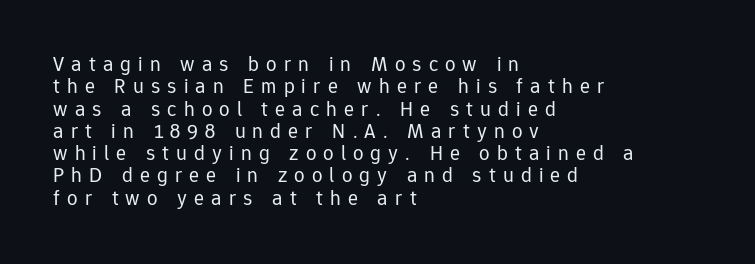
The image shows 21 px text type, upright; set left-aligned, tight line spacing (1.06x), unusually wide letter spacing (+0.34 em), not underlined.
